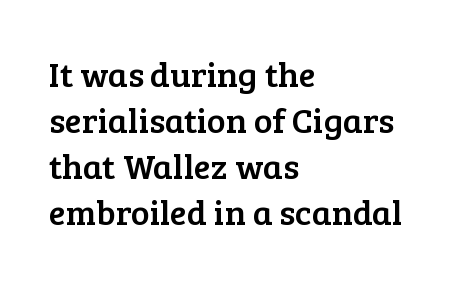
Q: Is the text italic (slanted)? A: No, it is upright.
Q: Is the typeface a serif or a sans-serif typeface? A: Serif.
Q: Is the text underlined? A: No.
Q: How is the paragraph aligned? A: Left-aligned.
Q: Is the spacing between letters normal or unusually wide? A: Normal.
Q: Is the spacing between lines tight, normal or loose? A: Normal.
Q: Width (condensed, normal, or wide)? A: Normal.
Q: Stroke contrast? A: Low.
Q: x-height? A: Medium.
Q: Monospaced? A: No.
